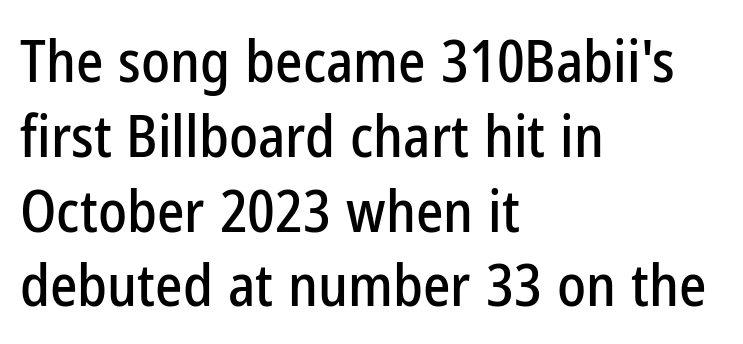
Q: Is the text italic (slanted)? A: No, it is upright.
Q: Is the typeface a serif or a sans-serif typeface? A: Sans-serif.
Q: Is the text underlined? A: No.
Q: How is the paragraph aligned? A: Left-aligned.
Q: Is the spacing between letters normal or unusually wide? A: Normal.
Q: Is the spacing between lines tight, normal or loose? A: Normal.
Q: Width (condensed, normal, or wide)? A: Condensed.
Q: Stroke contrast? A: Low.
Q: x-height? A: Medium.
Q: Monospaced? A: No.
